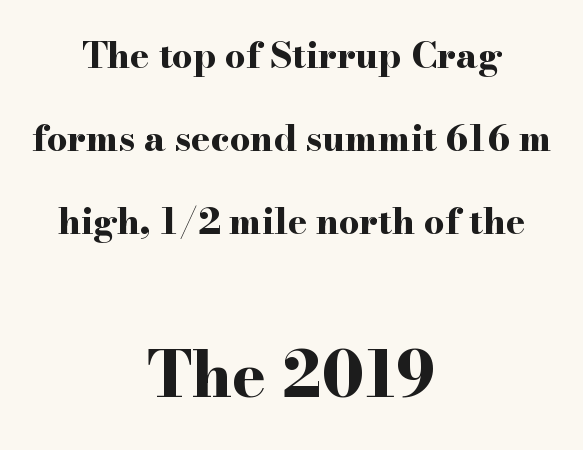
The type family on display is of the serif kind. The letters advance in unequal steps, a hallmark of proportional type. The lines are quadded center. You could call the tracking neutral — neither tight nor loose. A student would notice the bottom passage is typeset larger than what precedes it. Italic: no, the glyphs are upright roman.
